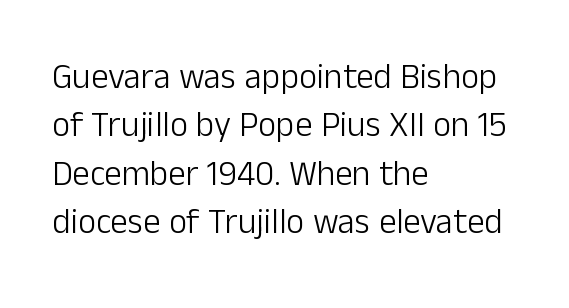
Q: Is the text bold? A: No.
Q: Is the text italic (slanted)? A: No, it is upright.
Q: Is the typeface a serif or a sans-serif typeface? A: Sans-serif.
Q: Is the text underlined? A: No.
Q: How is the paragraph aligned? A: Left-aligned.
Q: Is the spacing between letters normal or unusually wide? A: Normal.
Q: Is the spacing between lines tight, normal or loose? A: Normal.
Q: Width (condensed, normal, or wide)? A: Normal.
Q: Stroke contrast? A: Low.
Q: x-height? A: Medium.
Q: Monospaced? A: No.
